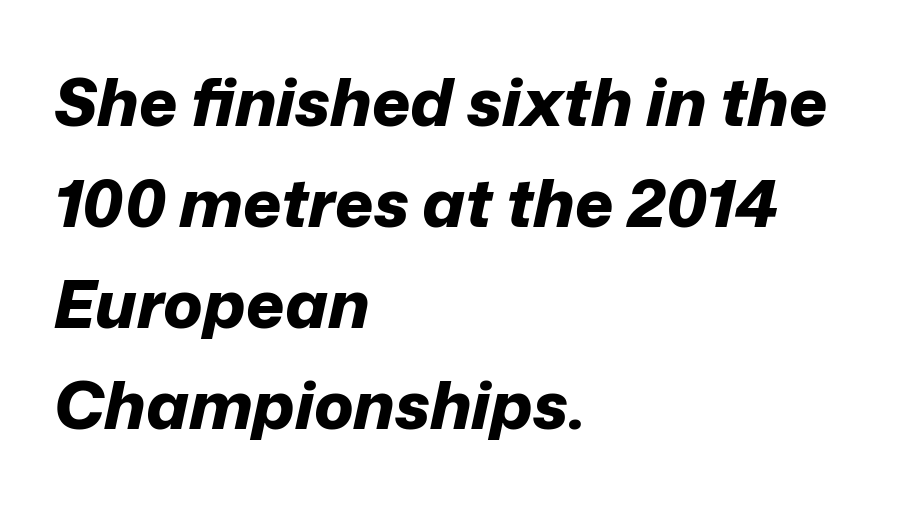
The image shows 66 px bold type, italic (leaning right); set left-aligned, normal line spacing (1.53x), normal letter spacing, not underlined; low stroke contrast and a medium x-height.
